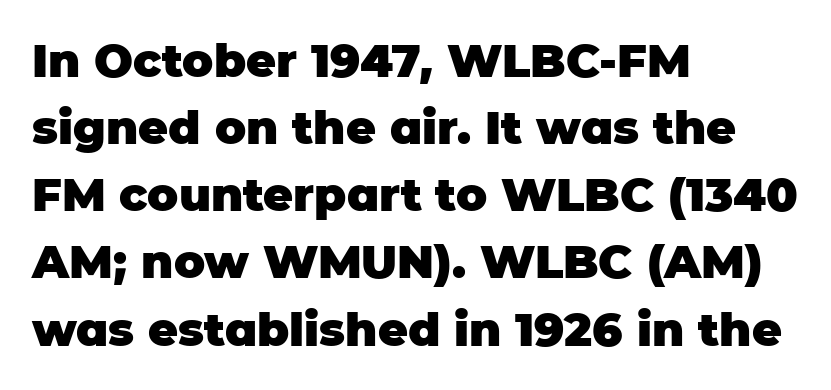
Q: Is the text bold? A: Yes.
Q: Is the text italic (slanted)? A: No, it is upright.
Q: Is the typeface a serif or a sans-serif typeface? A: Sans-serif.
Q: Is the text underlined? A: No.
Q: How is the paragraph aligned? A: Left-aligned.
Q: Is the spacing between letters normal or unusually wide? A: Normal.
Q: Is the spacing between lines tight, normal or loose? A: Normal.
Q: Width (condensed, normal, or wide)? A: Normal.
Q: Stroke contrast? A: Low.
Q: x-height? A: Large.
Q: Monospaced? A: No.
